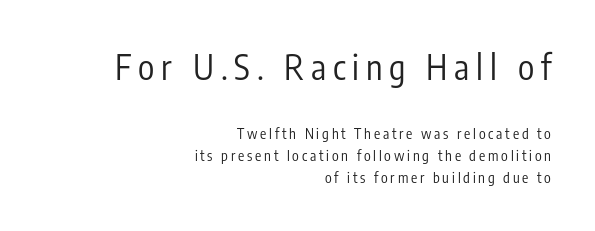
{"serif": "no", "italic": "no", "bold": "no", "weight": "regular", "width": "condensed", "stroke_contrast": "low", "x_height": "medium", "monospaced": "no", "underline": "no", "align": "right", "line_spacing": "normal", "line_spacing_ratio": 1.56, "letter_spacing": "wide", "letter_spacing_em": 0.2, "larger_block": "first", "size_ratio": 2.43, "glyph_px": 34}
